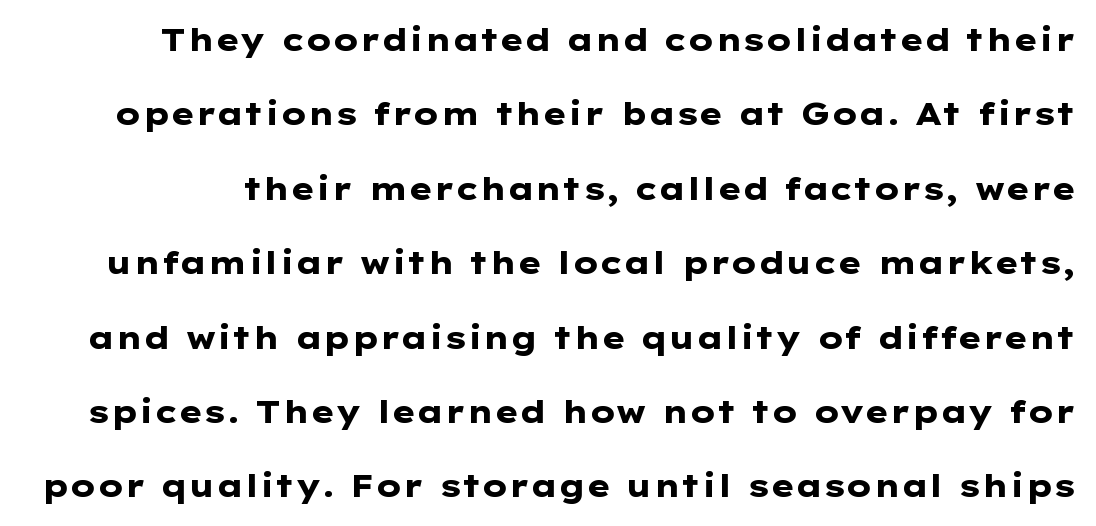
The rendering uses natural spacing where letterforms have individual widths. Quick note: underline off. This is sans-serif lettering, the kind often seen on screens and signage. What stands out about the letter spacing? Nothing — it is the standard amount.
